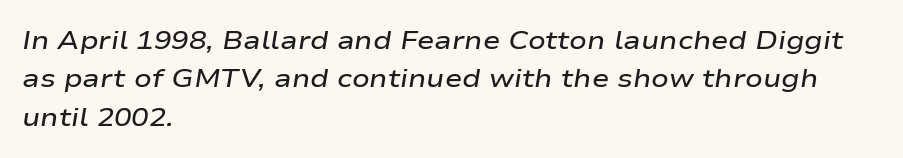
The image shows 26 px text type, italic (leaning right); set left-aligned, normal line spacing (1.48x), normal letter spacing, not underlined.
